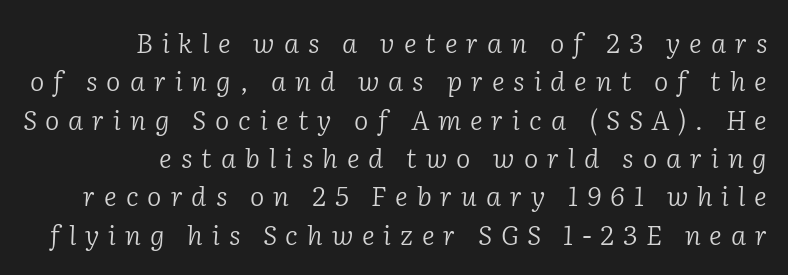
{"italic": "yes", "lean": "right", "slant_degrees": 2, "bold": "no", "underline": "no", "align": "right", "line_spacing": "normal", "line_spacing_ratio": 1.42, "letter_spacing": "wide", "letter_spacing_em": 0.33, "glyph_px": 27}
